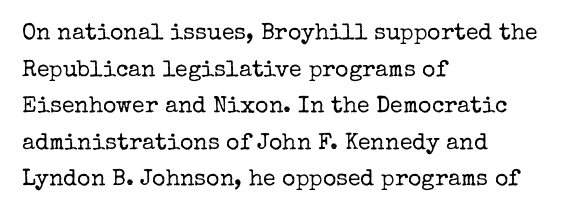
Notice how descenders clear the ascenders below comfortably — that's standard leading. Heft: none added — not bold. Posture: upright roman. The tracking reads as untouched default to a designer's eye. If you drew a ruler down the left edge, every line would touch it.
